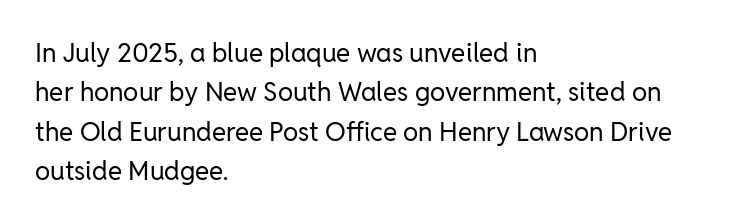
{"italic": "no", "bold": "no", "underline": "no", "align": "left", "line_spacing": "normal", "line_spacing_ratio": 1.51, "letter_spacing": "normal", "letter_spacing_em": 0.0, "glyph_px": 26}
